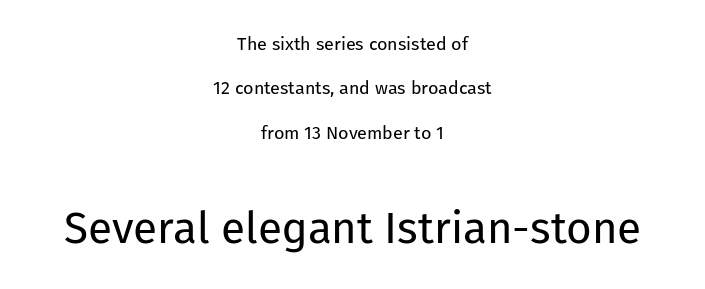
{"serif": "no", "italic": "no", "bold": "no", "weight": "regular", "width": "normal", "stroke_contrast": "low", "x_height": "medium", "monospaced": "no", "underline": "no", "align": "center", "line_spacing": "loose", "line_spacing_ratio": 2.46, "letter_spacing": "normal", "letter_spacing_em": 0.0, "larger_block": "second", "size_ratio": 2.44, "glyph_px": 44}
